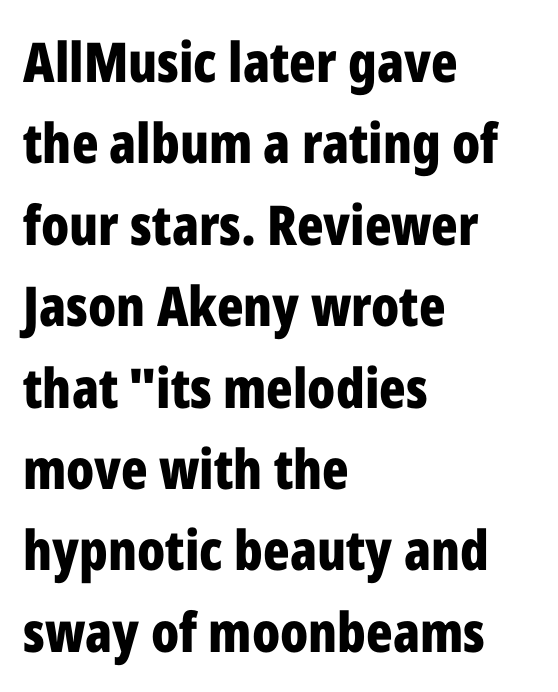
Q: Is the text bold? A: Yes.
Q: Is the text italic (slanted)? A: No, it is upright.
Q: Is the typeface a serif or a sans-serif typeface? A: Sans-serif.
Q: Is the text underlined? A: No.
Q: How is the paragraph aligned? A: Left-aligned.
Q: Is the spacing between letters normal or unusually wide? A: Normal.
Q: Is the spacing between lines tight, normal or loose? A: Normal.
Q: Width (condensed, normal, or wide)? A: Condensed.
Q: Stroke contrast? A: Low.
Q: x-height? A: Medium.
Q: Monospaced? A: No.
